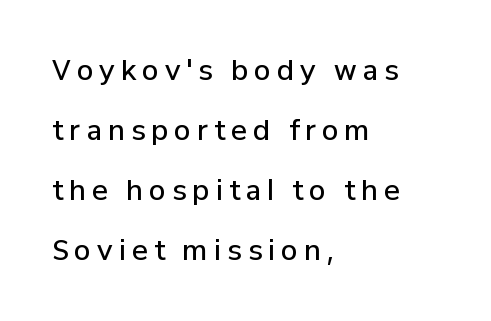
Check under the words: just untouched page. The rendering uses a semibold face; strokes are thickened but not to full bold. The lines are quadded left. Is there much room between lines? Yes — plenty of vertical air separates them. Vertical strokes here are truly vertical.
